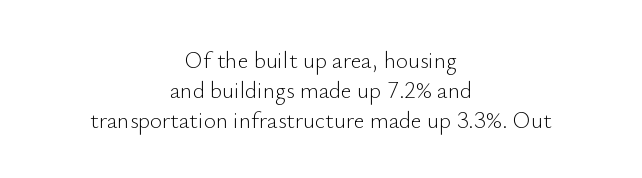
Q: Is the text bold? A: No.
Q: Is the text italic (slanted)? A: No, it is upright.
Q: Is the text underlined? A: No.
Q: How is the paragraph aligned? A: Centered.
Q: Is the spacing between letters normal or unusually wide? A: Normal.
Q: Is the spacing between lines tight, normal or loose? A: Normal.
